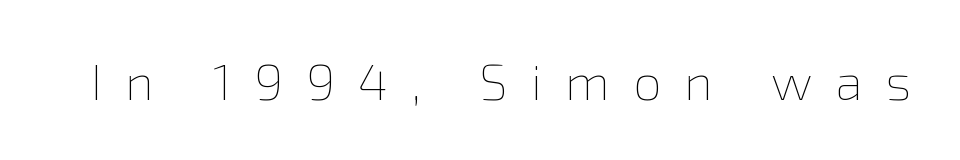
Q: Is the text bold? A: No.
Q: Is the text italic (slanted)? A: No, it is upright.
Q: Is the text underlined? A: No.
Q: Is the spacing between letters normal or unusually wide? A: Unusually wide.
Q: Width (condensed, normal, or wide)? A: Normal.
Q: x-height? A: Medium.
Q: Monospaced? A: No.
